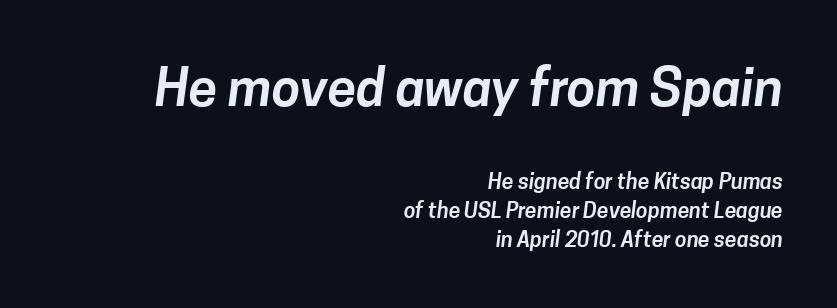
The image shows 52 px sans-serif type; set right-aligned, normal line spacing (1.39x), normal letter spacing, not underlined; the first (top) block is 2.48x larger; low stroke contrast and a medium x-height.
